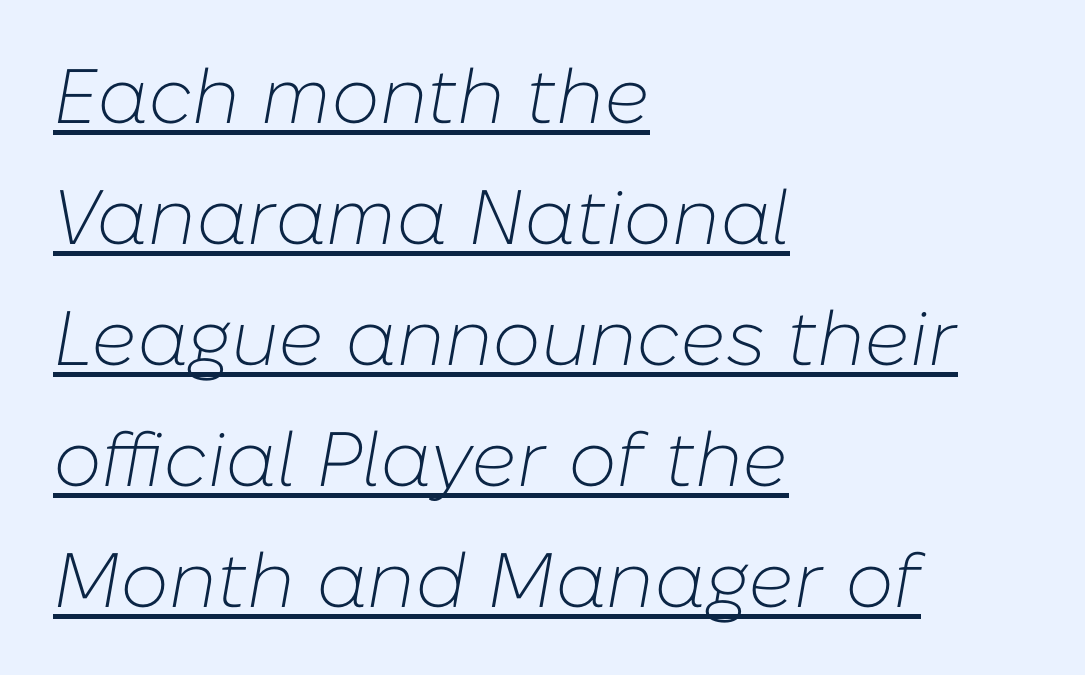
{"italic": "yes", "lean": "right", "slant_degrees": 10, "bold": "no", "weight": "light", "width": "normal", "stroke_contrast": "low", "x_height": "medium", "monospaced": "no", "underline": "yes", "align": "left", "line_spacing": "normal", "line_spacing_ratio": 1.57, "letter_spacing": "normal", "letter_spacing_em": 0.0, "glyph_px": 77}
